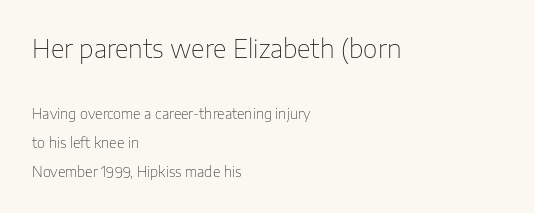
The image shows 25 px text type, upright; set left-aligned, loose line spacing (2.07x), normal letter spacing, not underlined; the first (top) block is 1.79x larger.
